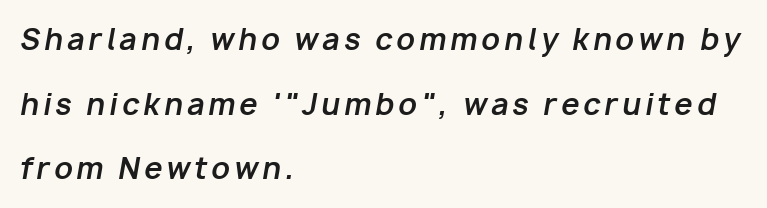
The strokes are fattened all the way to bold. A typesetter would call this proportional, since set widths differ per character. Which margin do the lines hug? The left one — the right edge is uneven. It's the slanting kind of type.
